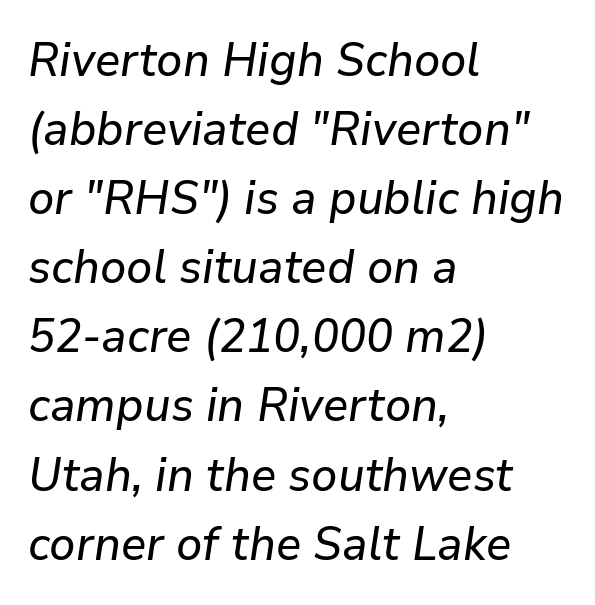
Q: Is the text italic (slanted)? A: Yes, it leans right by about 9 degrees.
Q: Is the text underlined? A: No.
Q: How is the paragraph aligned? A: Left-aligned.
Q: Is the spacing between letters normal or unusually wide? A: Normal.
Q: Is the spacing between lines tight, normal or loose? A: Normal.
Q: Width (condensed, normal, or wide)? A: Normal.
Q: Stroke contrast? A: Low.
Q: x-height? A: Medium.
Q: Monospaced? A: No.
